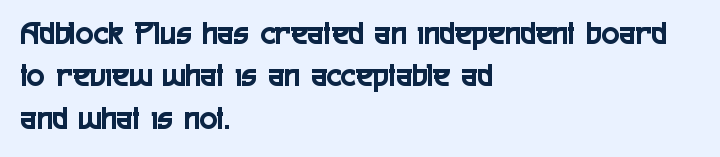
Q: Is the text italic (slanted)? A: No, it is upright.
Q: Is the typeface a serif or a sans-serif typeface? A: Sans-serif.
Q: Is the text underlined? A: No.
Q: How is the paragraph aligned? A: Left-aligned.
Q: Is the spacing between letters normal or unusually wide? A: Normal.
Q: Is the spacing between lines tight, normal or loose? A: Normal.
Q: Width (condensed, normal, or wide)? A: Condensed.
Q: x-height? A: Medium.
Q: Monospaced? A: No.
